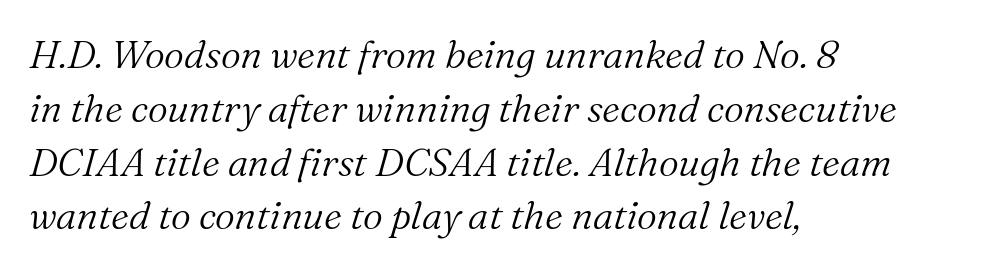
{"serif": "yes", "italic": "yes", "lean": "right", "slant_degrees": 16, "bold": "no", "weight": "light", "width": "normal", "stroke_contrast": "medium", "x_height": "medium", "monospaced": "no", "underline": "no", "align": "left", "line_spacing": "normal", "line_spacing_ratio": 1.38, "letter_spacing": "normal", "letter_spacing_em": 0.0, "glyph_px": 39}
